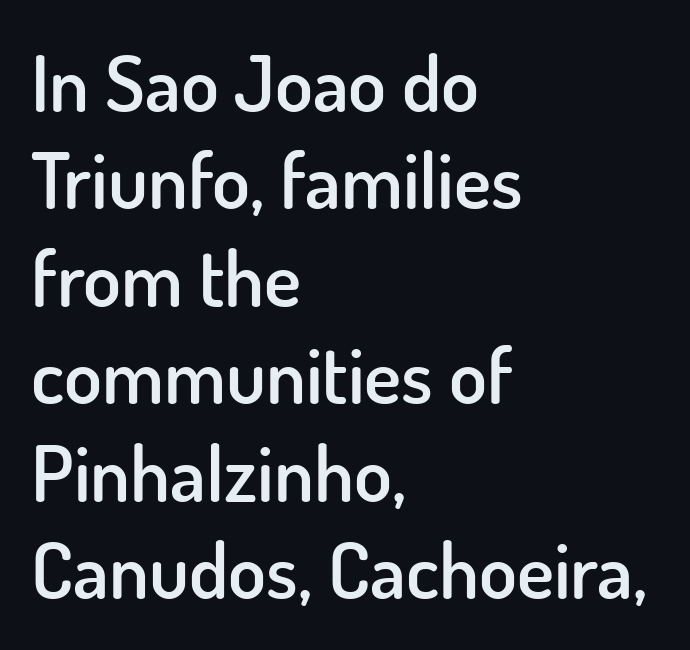
{"serif": "no", "italic": "no", "bold": "semi", "weight": "semibold", "width": "normal", "stroke_contrast": "low", "x_height": "small", "monospaced": "no", "underline": "no", "align": "left", "line_spacing": "normal", "line_spacing_ratio": 1.25, "letter_spacing": "normal", "letter_spacing_em": 0.0, "glyph_px": 78}
